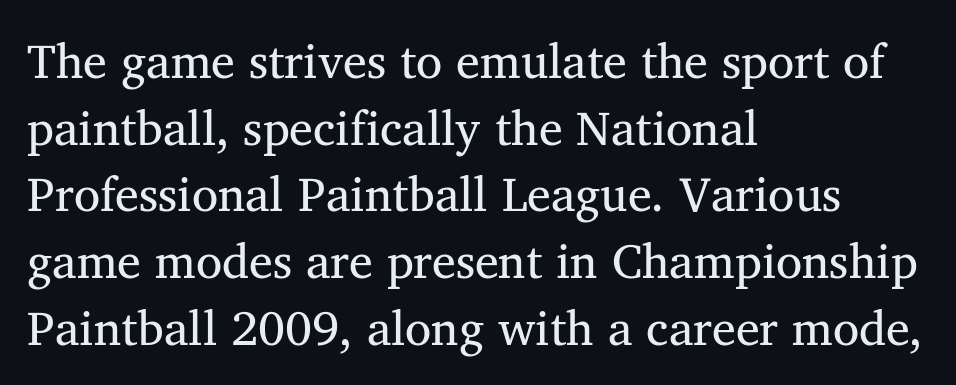
Each letter keeps its own natural width here, so spacing adapts to shape. The passage is arranged the way most books set body copy — flush left. Standard letterfit; no display-style spreading of the glyphs. Yep, those are serifs on the letters.
